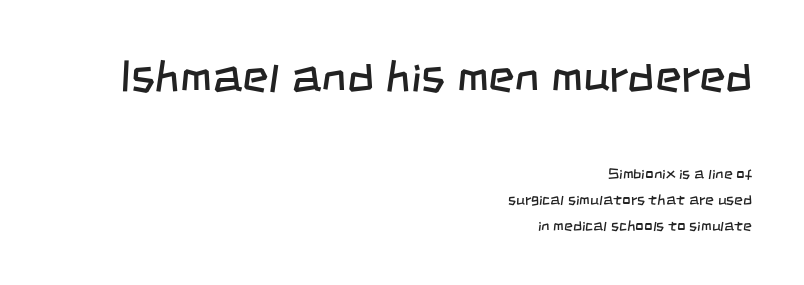
{"serif": "no", "bold": "no", "weight": "regular", "width": "condensed", "stroke_contrast": "low", "x_height": "large", "monospaced": "no", "underline": "no", "align": "right", "line_spacing_ratio": 1.72, "letter_spacing": "normal", "letter_spacing_em": 0.0, "larger_block": "first", "size_ratio": 3.0, "glyph_px": 45}
